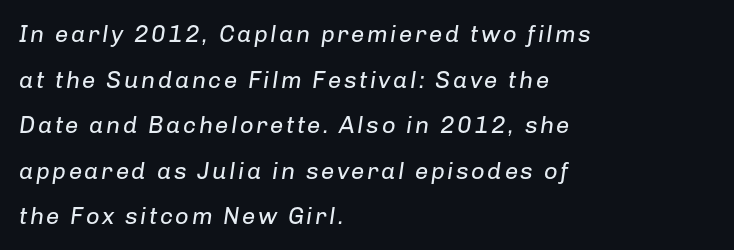
Q: Is the text bold? A: No.
Q: Is the text italic (slanted)? A: Yes, it leans right by about 8 degrees.
Q: Is the text underlined? A: No.
Q: How is the paragraph aligned? A: Left-aligned.
Q: Is the spacing between lines tight, normal or loose? A: Loose.
